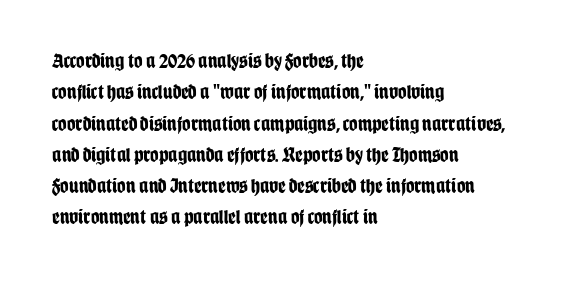
{"italic": "no", "bold": "yes", "underline": "no", "align": "left", "line_spacing": "normal", "line_spacing_ratio": 1.49, "letter_spacing": "normal", "letter_spacing_em": 0.0, "glyph_px": 21}
